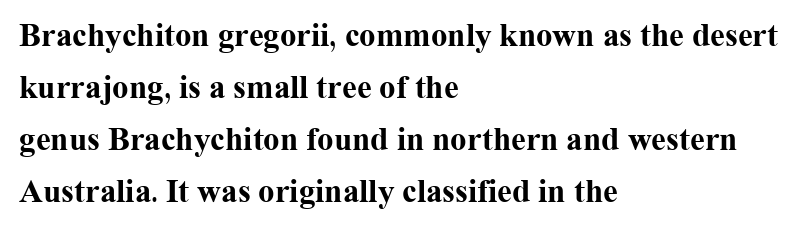
The typeface chosen for these lines features serifs. Is the type bold? Yes — the strokes are clearly thick and heavy. Left-aligned paragraph, ragged on the right. Words float on clear page, feet unadorned. Horizontal bands of white between lines are of average thickness.
